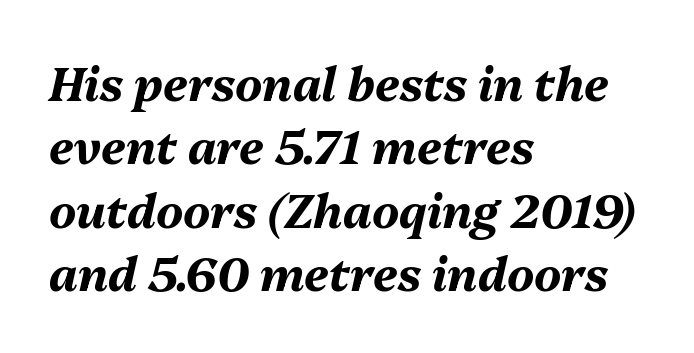
The image shows 46 px bold type, italic (leaning right); set left-aligned, normal line spacing (1.38x), normal letter spacing, not underlined; medium stroke contrast and a medium x-height.
